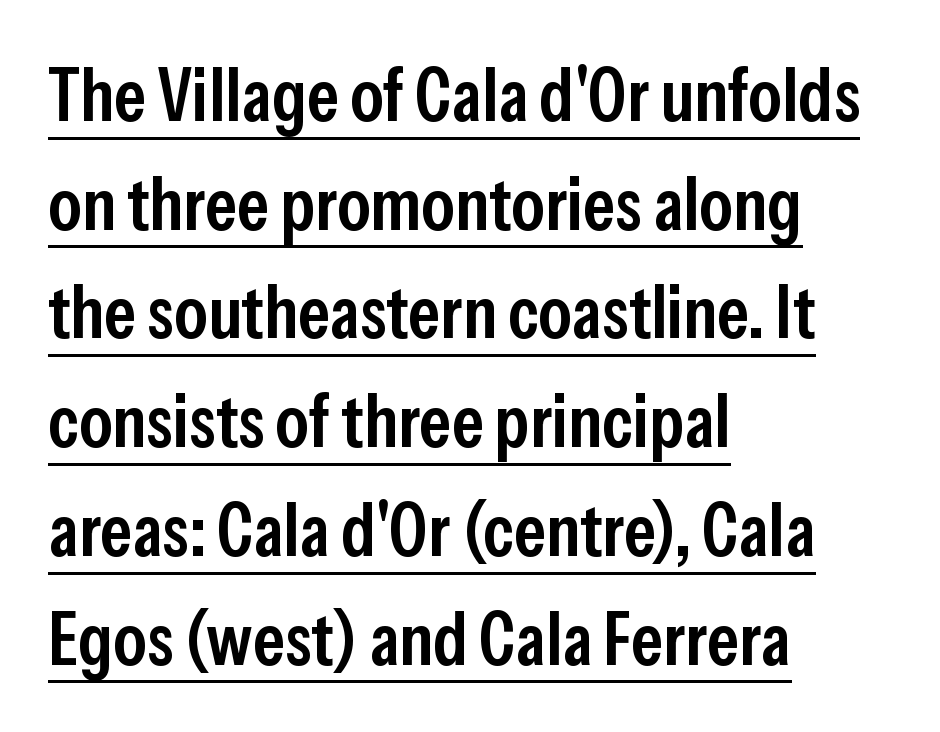
Q: Is the text bold? A: Semi-bold.
Q: Is the text italic (slanted)? A: No, it is upright.
Q: Is the typeface a serif or a sans-serif typeface? A: Sans-serif.
Q: Is the text underlined? A: Yes.
Q: How is the paragraph aligned? A: Left-aligned.
Q: Is the spacing between letters normal or unusually wide? A: Normal.
Q: Is the spacing between lines tight, normal or loose? A: Normal.
Q: Width (condensed, normal, or wide)? A: Condensed.
Q: Stroke contrast? A: Low.
Q: x-height? A: Medium.
Q: Monospaced? A: No.
